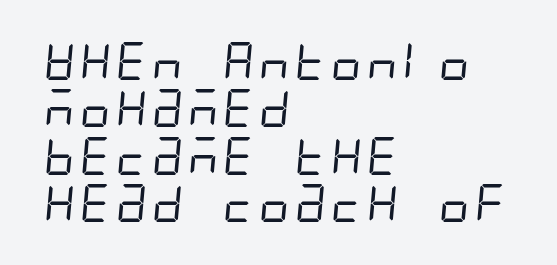
{"serif": "no", "bold": "no", "weight": "regular", "width": "condensed", "stroke_contrast": "low", "x_height": "large", "underline": "no", "align": "left", "line_spacing": "normal", "line_spacing_ratio": 1.25, "letter_spacing": "normal", "letter_spacing_em": 0.0, "glyph_px": 38}
